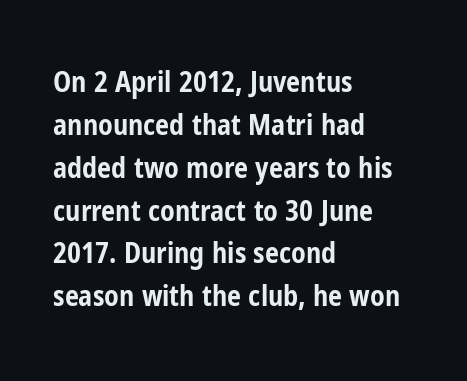
The image shows 28 px bold, condensed sans-serif type, upright; set left-aligned, normal line spacing (1.53x), normal letter spacing, not underlined; low stroke contrast and a medium x-height.
